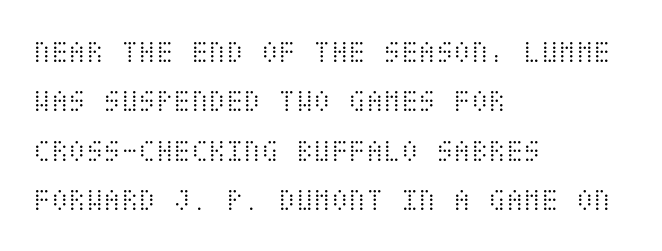
Q: Is the text bold? A: No.
Q: Is the text italic (slanted)? A: No, it is upright.
Q: Is the text underlined? A: No.
Q: How is the paragraph aligned? A: Left-aligned.
Q: Is the spacing between letters normal or unusually wide? A: Normal.
Q: Is the spacing between lines tight, normal or loose? A: Normal.
Q: Width (condensed, normal, or wide)? A: Condensed.
Q: Stroke contrast? A: Medium.
Q: x-height? A: Large.
